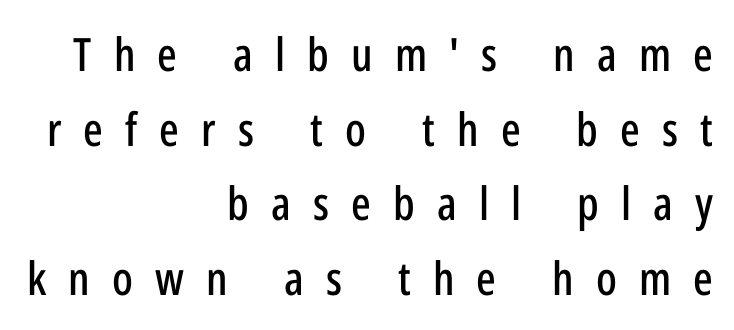
Q: Is the text italic (slanted)? A: No, it is upright.
Q: Is the typeface a serif or a sans-serif typeface? A: Sans-serif.
Q: Is the text underlined? A: No.
Q: How is the paragraph aligned? A: Right-aligned.
Q: Is the spacing between letters normal or unusually wide? A: Unusually wide.
Q: Is the spacing between lines tight, normal or loose? A: Normal.
Q: Width (condensed, normal, or wide)? A: Condensed.
Q: Stroke contrast? A: Low.
Q: x-height? A: Medium.
Q: Monospaced? A: No.
